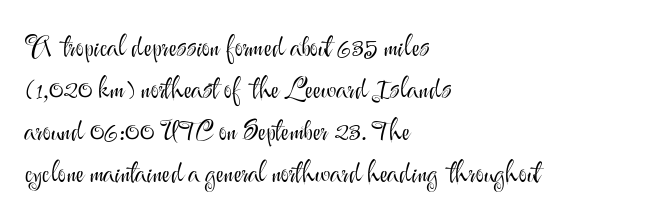
{"serif": "no", "bold": "no", "weight": "light", "width": "normal", "stroke_contrast": "medium", "x_height": "small", "monospaced": "no", "underline": "no", "align": "left", "line_spacing": "normal", "line_spacing_ratio": 1.5, "letter_spacing": "normal", "letter_spacing_em": 0.0, "glyph_px": 28}
